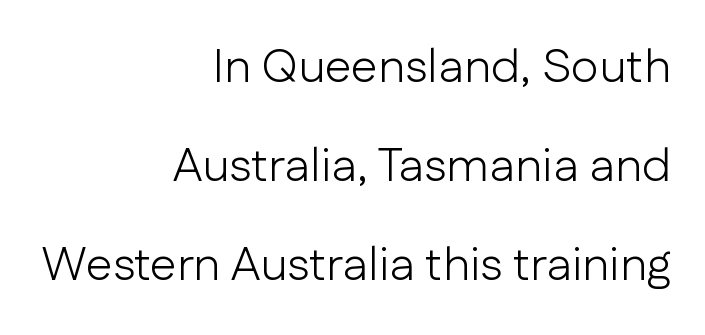
The image shows 48 px light sans-serif type, upright; set right-aligned, loose line spacing (2.06x), normal letter spacing, not underlined; low stroke contrast and a medium x-height.
